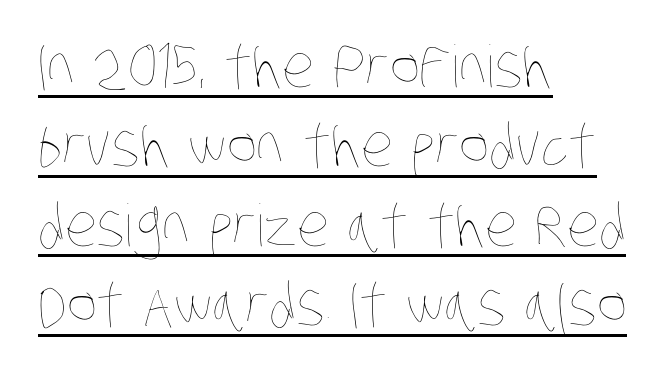
These lines are rendered in a variable-pitch font. Weight: not bold — regular or lighter. The rendering keeps characters at their native spacing. One-word summary of the alignment: left.
